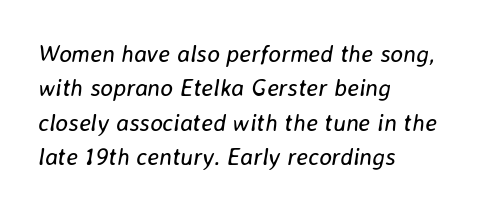
The text carries the slant typical of an italic or oblique font. Default kerning and tracking; the words read as compact shapes. The vertical gap from one line to the next is medium. Each line starts at the same left margin while the right side varies.
